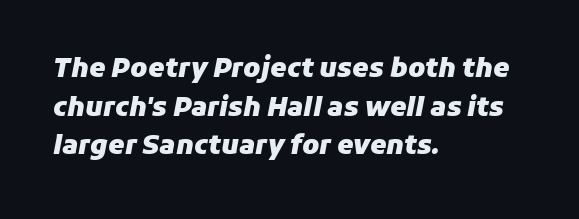
Interline gaps are of average width in this sample. The passage shown leans; its letterforms are oblique. Clear beneath every line of the passage. The paragraph shown leans on its left margin. A typesetter would call this zero additional tracking. As a designer I'd log this as weight 700, bold.
